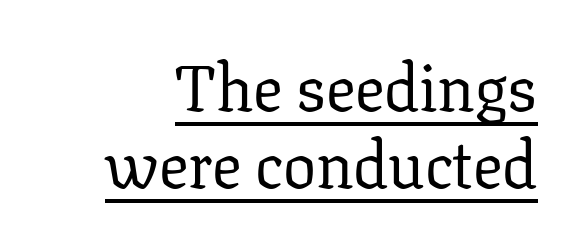
The image shows 66 px regular-weight serif type, upright; set right-aligned, line spacing 1.16x, normal letter spacing, underlined; low stroke contrast and a medium x-height.
